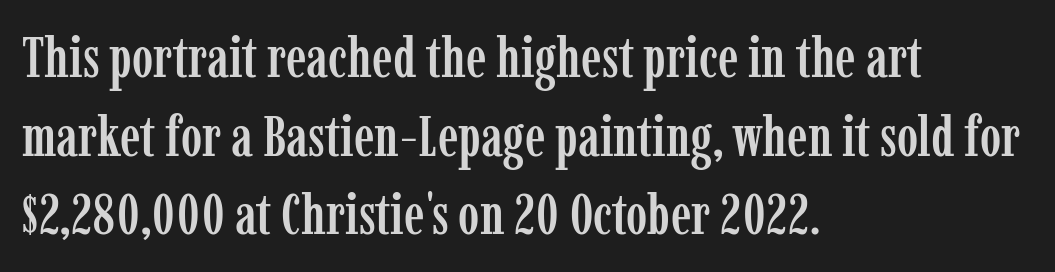
The image shows 57 px condensed serif type, upright; set left-aligned, normal line spacing (1.38x), normal letter spacing, not underlined; low stroke contrast and a medium x-height.
